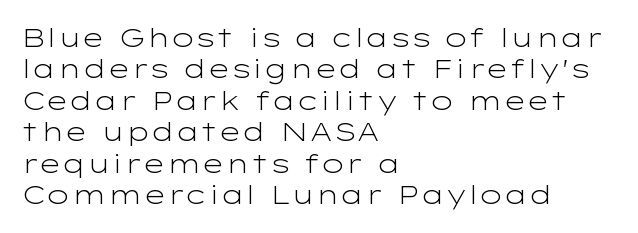
The image shows 26 px text type, upright; set left-aligned, line spacing 1.21x, normal letter spacing, not underlined.
